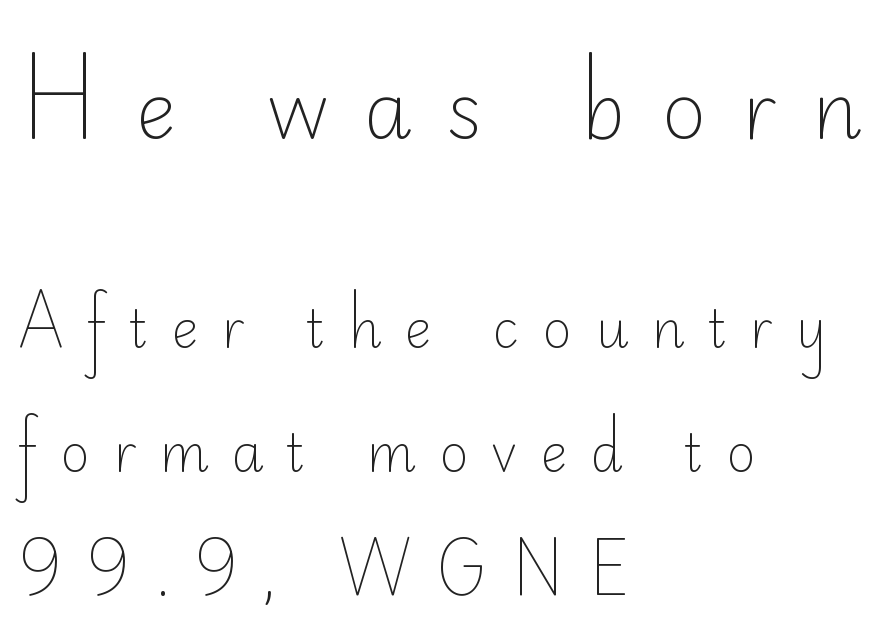
Stem width sits at or under what a default text font uses. The strip under each line holds only bare page. The horizontal fit of the characters is loose and conspicuously gappy. Left-aligned paragraph, ragged on the right. A roman cut, with each character standing at attention. Are there feet on the stems? There aren't — it's a sans.
